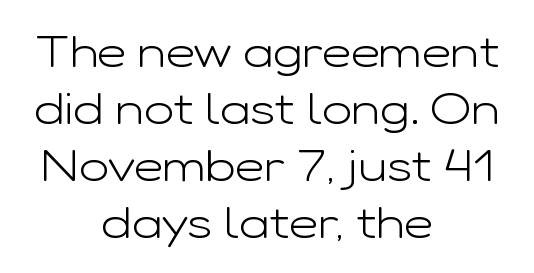
{"serif": "no", "italic": "no", "bold": "no", "weight": "light", "width": "wide", "stroke_contrast": "low", "x_height": "medium", "monospaced": "no", "underline": "no", "align": "center", "line_spacing": "normal", "line_spacing_ratio": 1.27, "letter_spacing": "normal", "letter_spacing_em": 0.0, "glyph_px": 45}
